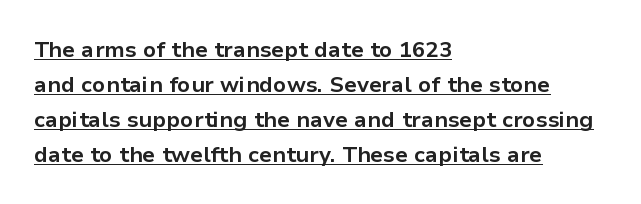
Q: Is the text bold? A: Yes.
Q: Is the text italic (slanted)? A: No, it is upright.
Q: Is the text underlined? A: Yes.
Q: How is the paragraph aligned? A: Left-aligned.
Q: Is the spacing between letters normal or unusually wide? A: Normal.
Q: Is the spacing between lines tight, normal or loose? A: Normal.
